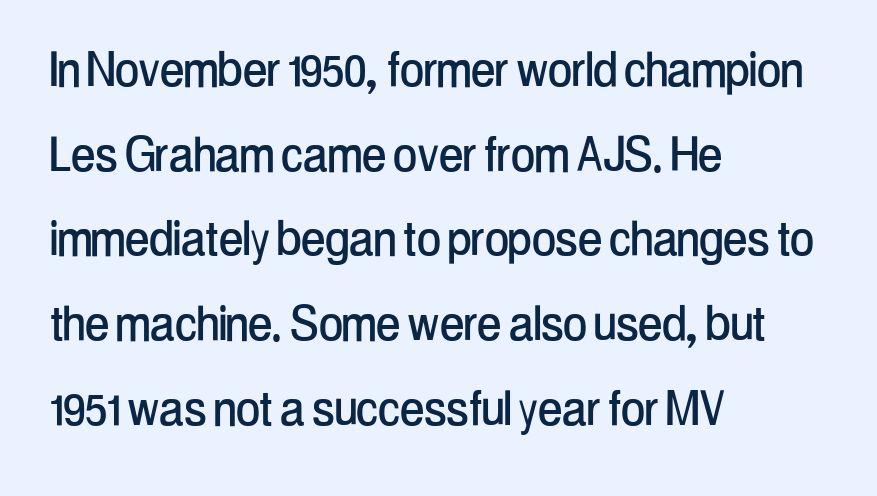
Does extra space separate the letters? No, they use regular spacing. Vertical spacing — default. Font category for this specimen: sans-serif. This rendering uses left alignment, leaving the right contour irregular. Proportional: the letters do not fall into vertical columns.
